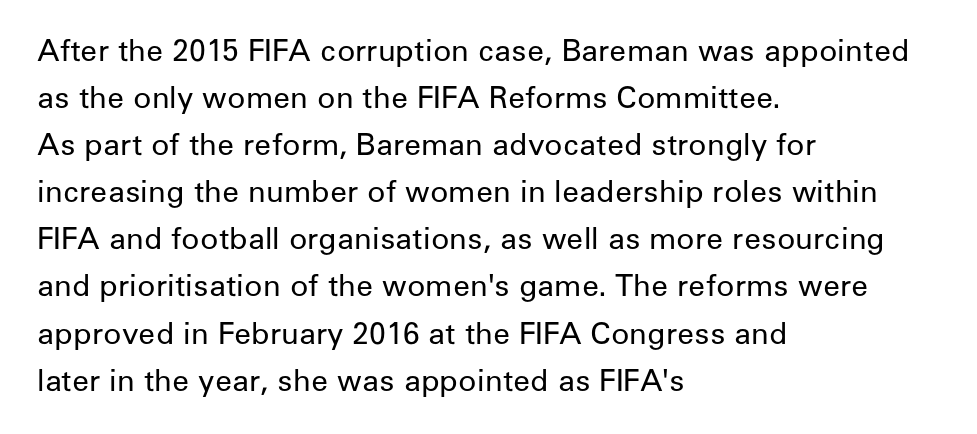
{"serif": "no", "italic": "no", "bold": "no", "weight": "regular", "width": "normal", "stroke_contrast": "low", "x_height": "medium", "monospaced": "no", "underline": "no", "align": "left", "line_spacing": "normal", "line_spacing_ratio": 1.57, "letter_spacing": "normal", "letter_spacing_em": 0.0, "glyph_px": 30}
